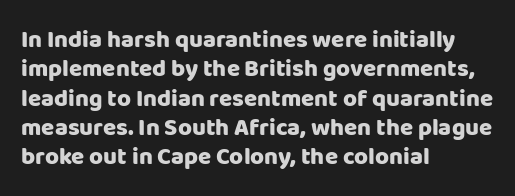
The image shows 24 px bold type, upright; set left-aligned, line spacing 1.22x, normal letter spacing, not underlined.
